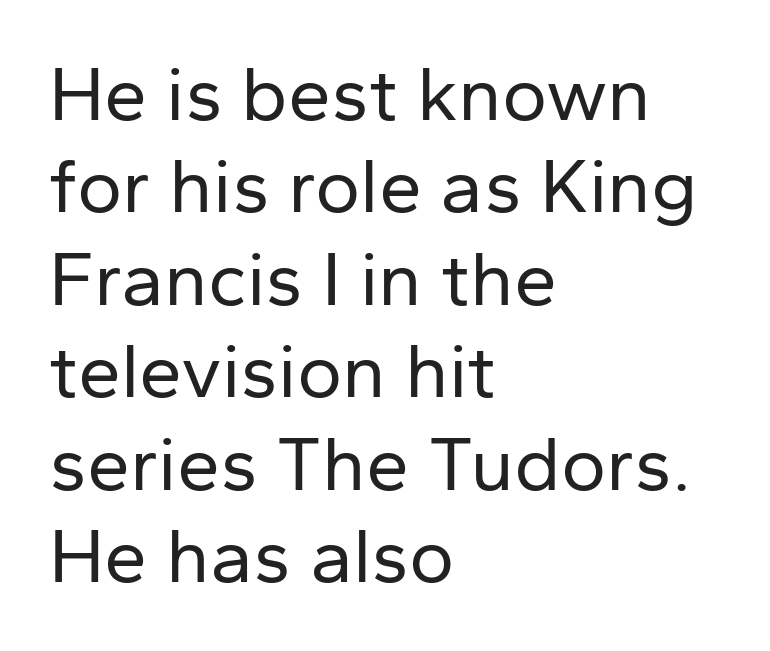
Q: Is the text bold? A: No.
Q: Is the text italic (slanted)? A: No, it is upright.
Q: Is the typeface a serif or a sans-serif typeface? A: Sans-serif.
Q: Is the text underlined? A: No.
Q: How is the paragraph aligned? A: Left-aligned.
Q: Is the spacing between letters normal or unusually wide? A: Normal.
Q: Width (condensed, normal, or wide)? A: Normal.
Q: Stroke contrast? A: Low.
Q: x-height? A: Medium.
Q: Monospaced? A: No.
